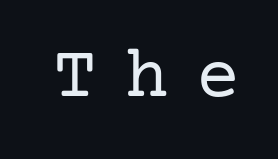
Is this a heavy cut? Hardly; it is regular or lighter. Descenders are the only things crossing below the line. What kind of face is this? One with serifs. Inter-character spacing is expanded well beyond the font's built-in metrics. Every character sits straight up, as roman type does.
